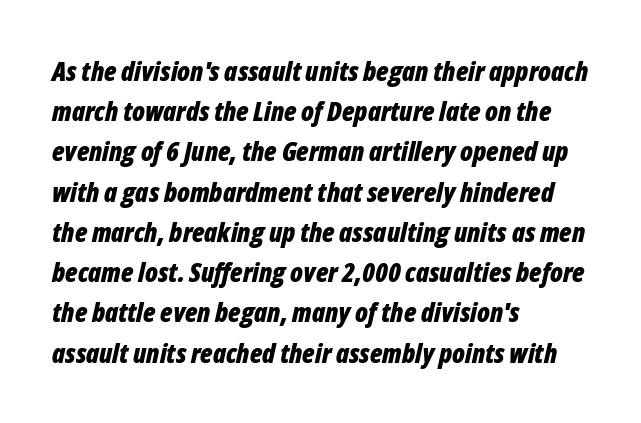
Horizontal alignment here is leftward, the default for most running prose. How would I describe the line gaps? Plain and ordinary. You'd pick this weight for a headline — it's a proper bold. Does extra space separate the letters? No, they use regular spacing. The zone under the glyphs is completely vacant.
